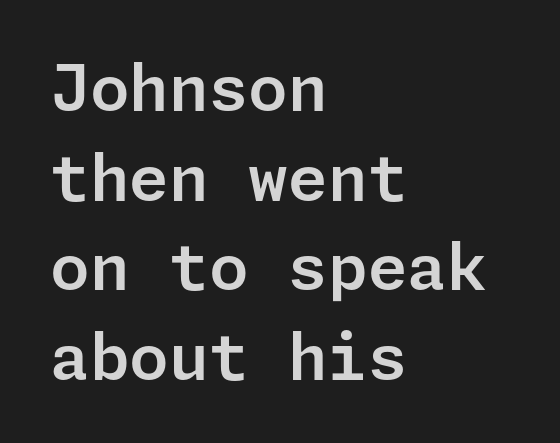
The image shows 64 px sans-serif type, upright; set left-aligned, normal line spacing (1.4x), normal letter spacing, not underlined; low stroke contrast and a medium x-height.
